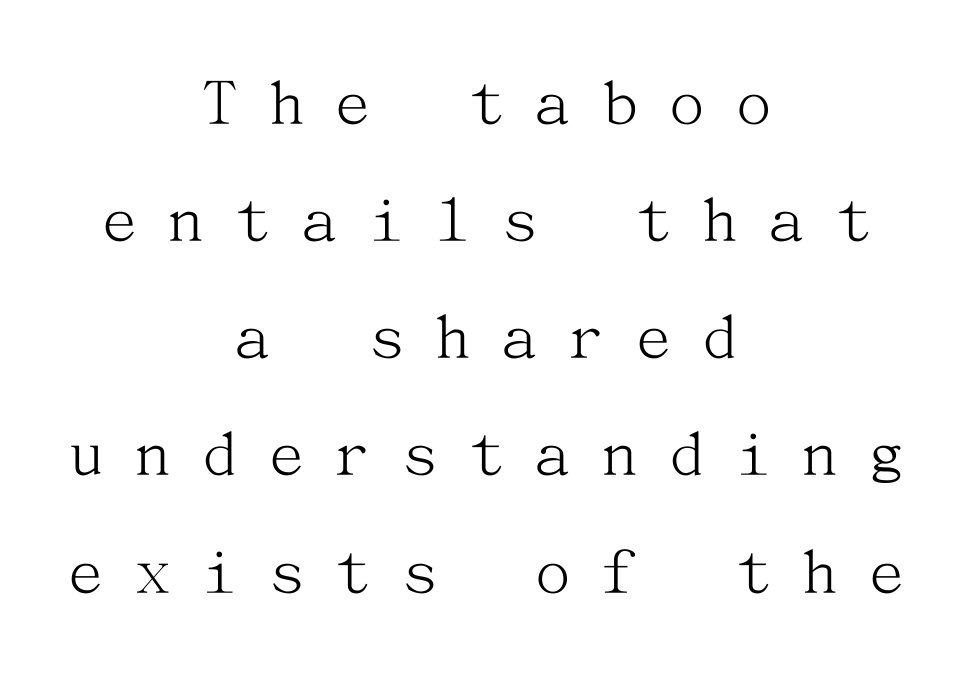
The image shows 71 px light serif type, upright; set centered, normal line spacing (1.65x), unusually wide letter spacing (+0.44 em), not underlined; medium stroke contrast and a medium x-height.
